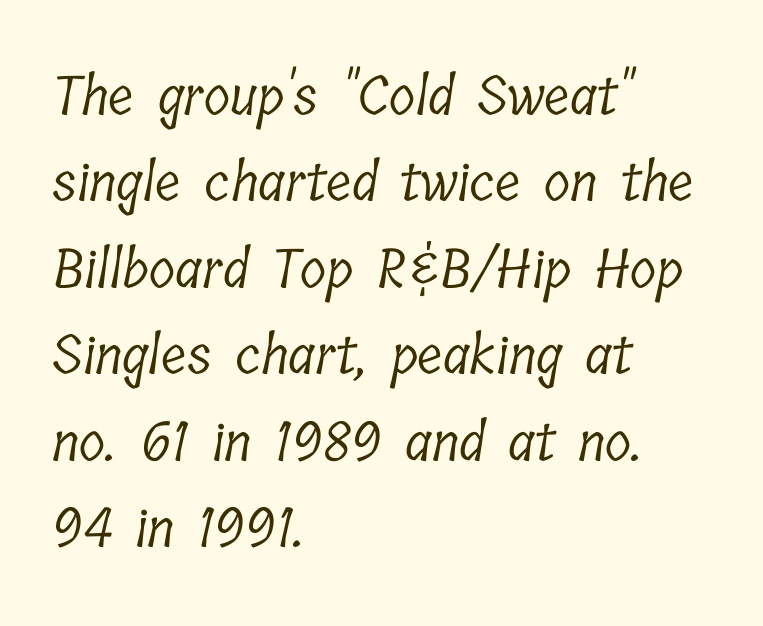
Q: Is the text bold? A: No.
Q: Is the typeface a serif or a sans-serif typeface? A: Serif.
Q: Is the text underlined? A: No.
Q: How is the paragraph aligned? A: Left-aligned.
Q: Is the spacing between letters normal or unusually wide? A: Normal.
Q: Is the spacing between lines tight, normal or loose? A: Normal.
Q: Width (condensed, normal, or wide)? A: Condensed.
Q: Stroke contrast? A: Low.
Q: x-height? A: Medium.
Q: Monospaced? A: No.
